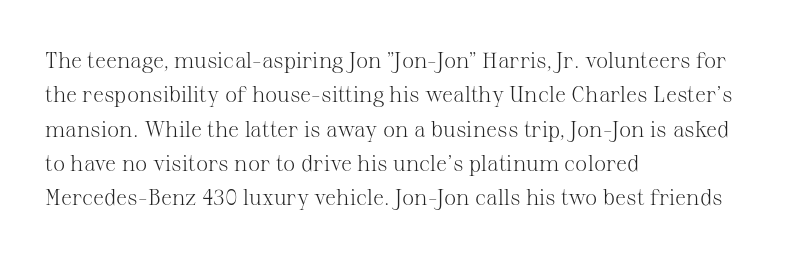
Q: Is the text bold? A: No.
Q: Is the text italic (slanted)? A: No, it is upright.
Q: Is the text underlined? A: No.
Q: How is the paragraph aligned? A: Left-aligned.
Q: Is the spacing between letters normal or unusually wide? A: Normal.
Q: Is the spacing between lines tight, normal or loose? A: Normal.
